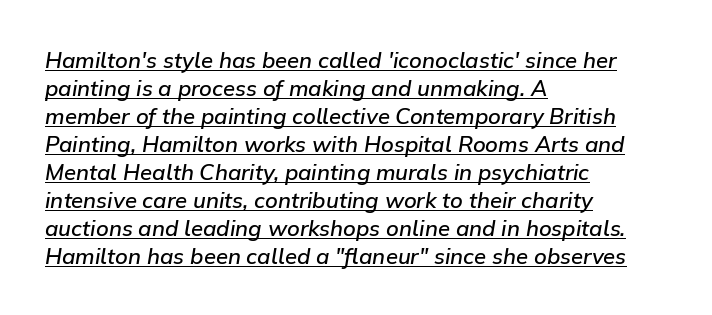
Does a line run under the words? Yes, clearly. The gaps between neighbouring characters are ordinary and unremarkable. As a designer I'd log this as weight 600, semibold. Visually the block forms a straight wall on the left and a jagged coastline on the right.
